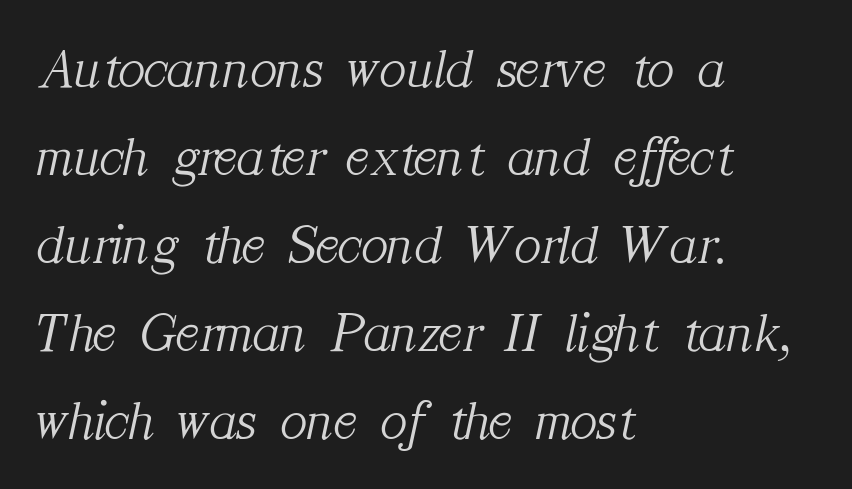
Inter-character spacing is left at the font's built-in metrics. Think of a printed novel: that variable character pitch is what you see here. Vertically, the passage feels balanced, rows spaced as you'd expect. Stroke thickness stays within the range of a standard reading face or lighter.
